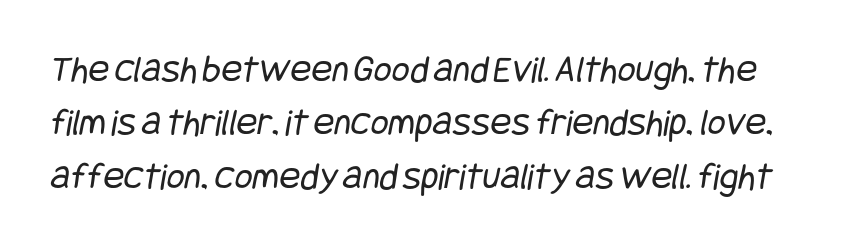
Each word holds together tightly as a unit, with standard inter-letter gaps. The characters display no serif detailing; their extremities are plain. No extra ink here — the face is not bold. The passage shown stacks its lines at a standard gap. Nobody drew a line under any word here.
